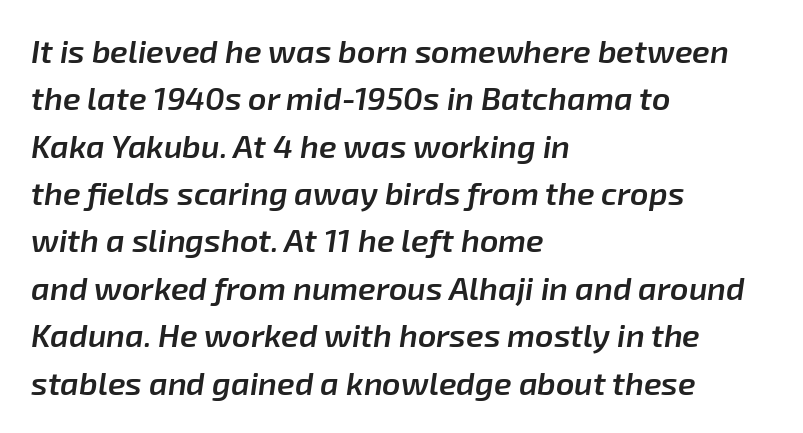
The image shows 32 px semibold type, italic (leaning right); set left-aligned, normal line spacing (1.48x), normal letter spacing, not underlined; low stroke contrast and a medium x-height.
